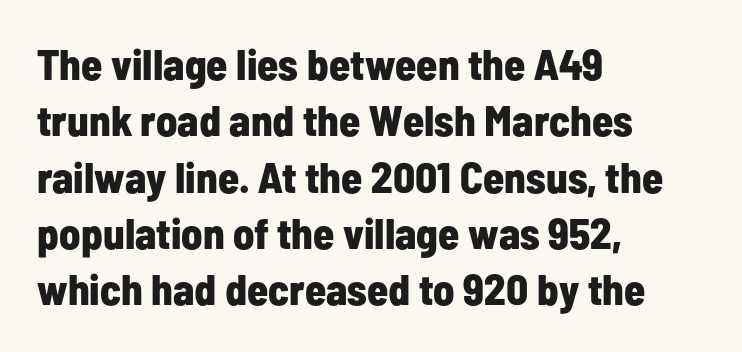
The image shows 43 px bold, condensed sans-serif type, upright; set left-aligned, normal line spacing (1.31x), normal letter spacing, not underlined; low stroke contrast and a medium x-height.
